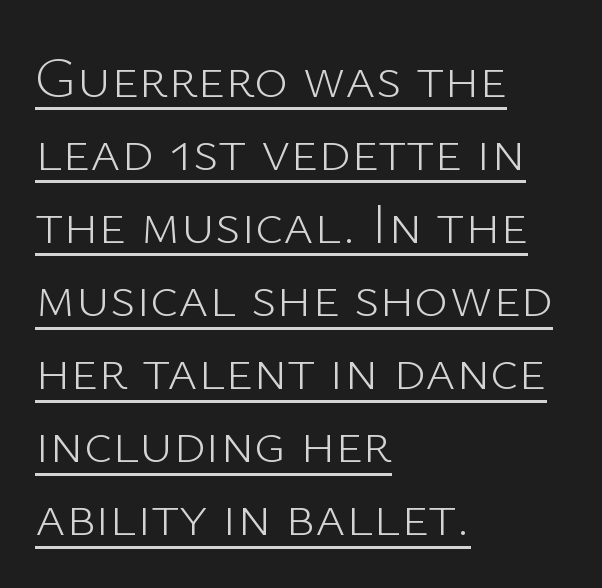
The image shows 58 px light sans-serif type, upright; set left-aligned, normal line spacing (1.26x), normal letter spacing, underlined; low stroke contrast and a medium x-height.
